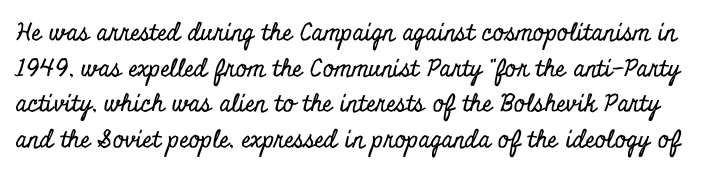
The image shows 24 px text type; set normal line spacing (1.48x), normal letter spacing, not underlined.
